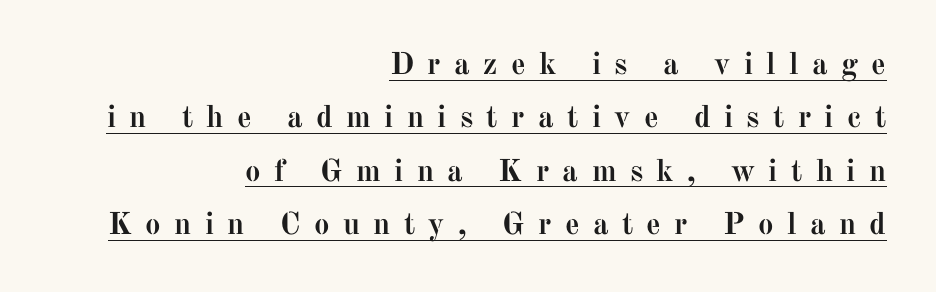
{"serif": "yes", "italic": "no", "bold": "yes", "weight": "semibold", "width": "normal", "stroke_contrast": "medium", "x_height": "medium", "monospaced": "no", "underline": "yes", "align": "right", "line_spacing_ratio": 1.72, "letter_spacing": "wide", "letter_spacing_em": 0.43, "glyph_px": 31}
